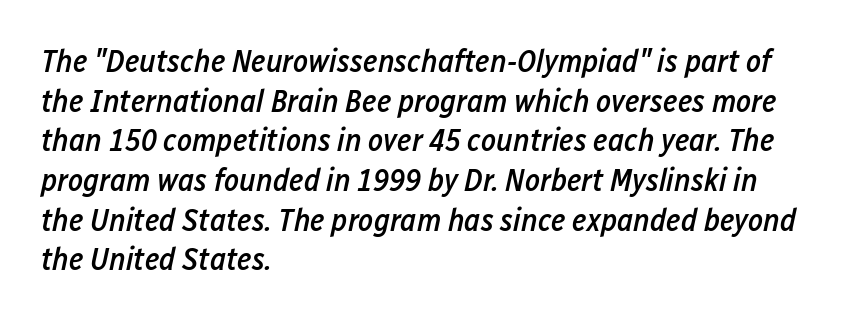
Q: Is the text bold? A: Semi-bold.
Q: Is the text italic (slanted)? A: Yes, it leans right by about 12 degrees.
Q: Is the text underlined? A: No.
Q: How is the paragraph aligned? A: Left-aligned.
Q: Is the spacing between letters normal or unusually wide? A: Normal.
Q: Width (condensed, normal, or wide)? A: Condensed.
Q: Stroke contrast? A: Low.
Q: x-height? A: Medium.
Q: Monospaced? A: No.
